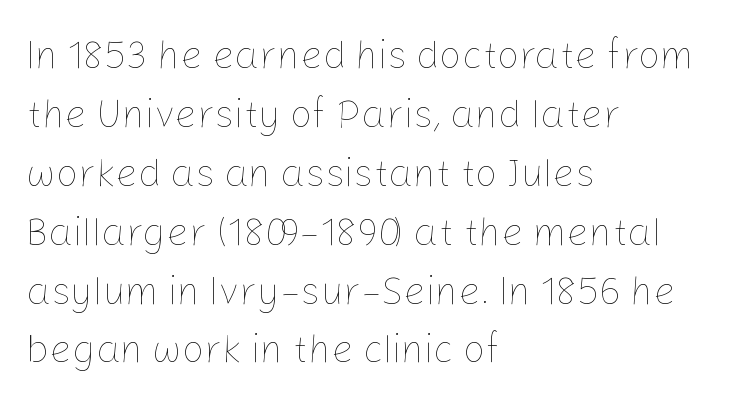
The area under the type is left untouched. The font sits on the lighter half of the weight spectrum, regular included. Caption: standard tracking, unaltered. The face used here is proportionally spaced, like ordinary book or web type. Every character sits straight up, as roman type does. Which margin do the lines hug? The left one — the right edge is uneven.
